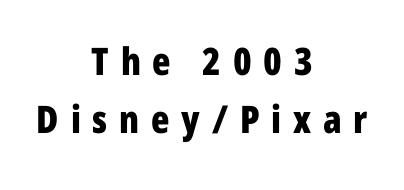
The font family rendered here belongs to the sans-serif group. Evenly set lines give the paragraph a standard silhouette. The letters advance in unequal steps, a hallmark of proportional type. Italic? Not at all — the glyphs are vertical. Honestly, there is no underline to notice here at all. Heft: maximum for text — a bold.
